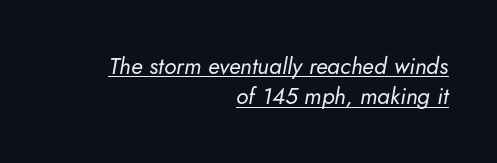
The leading is moderate, giving the passage an even texture. The lines are quadded right. Stroke thickness stays within the range of a standard reading face or lighter. The rendering applies a slant to the glyphs.
